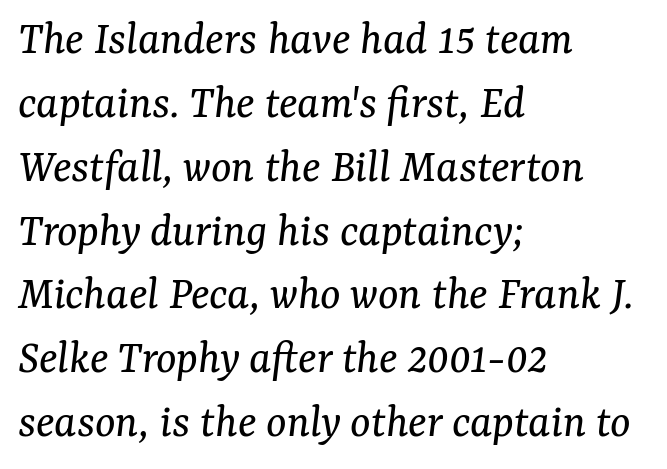
The image shows 48 px regular-weight serif type, italic (leaning right); set left-aligned, normal line spacing (1.33x), normal letter spacing, not underlined; medium stroke contrast and a medium x-height.
